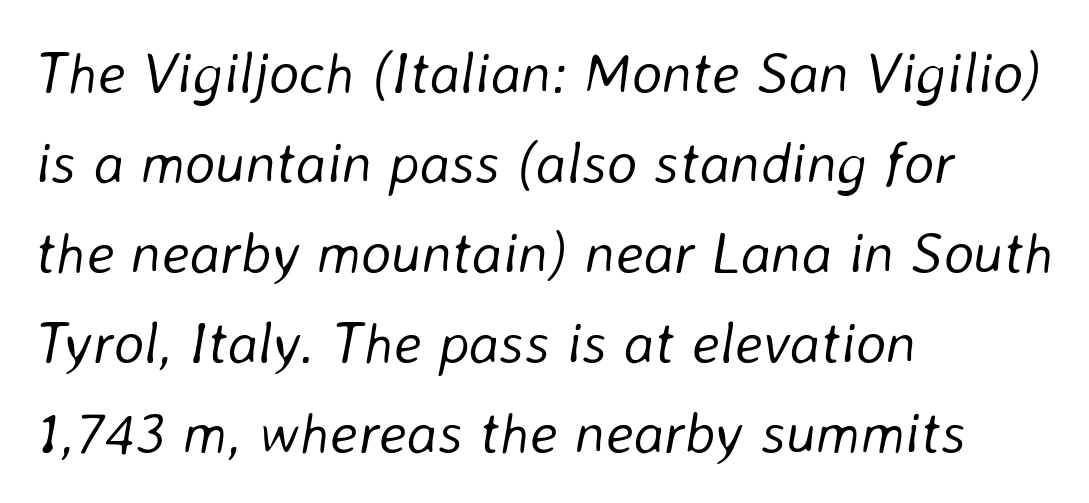
The image shows 58 px light type, italic (leaning right); set left-aligned, normal line spacing (1.55x), normal letter spacing, not underlined; low stroke contrast and a medium x-height.
